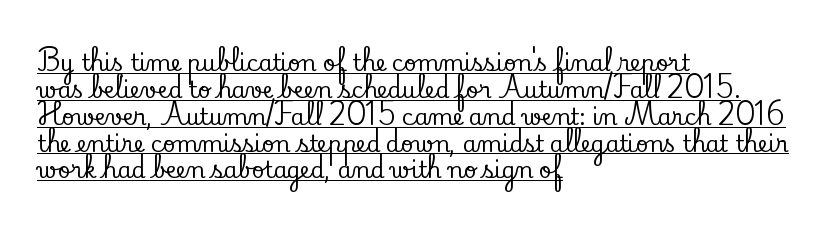
Q: Is the text italic (slanted)? A: No, it is upright.
Q: Is the text underlined? A: Yes.
Q: How is the paragraph aligned? A: Left-aligned.
Q: Is the spacing between letters normal or unusually wide? A: Normal.
